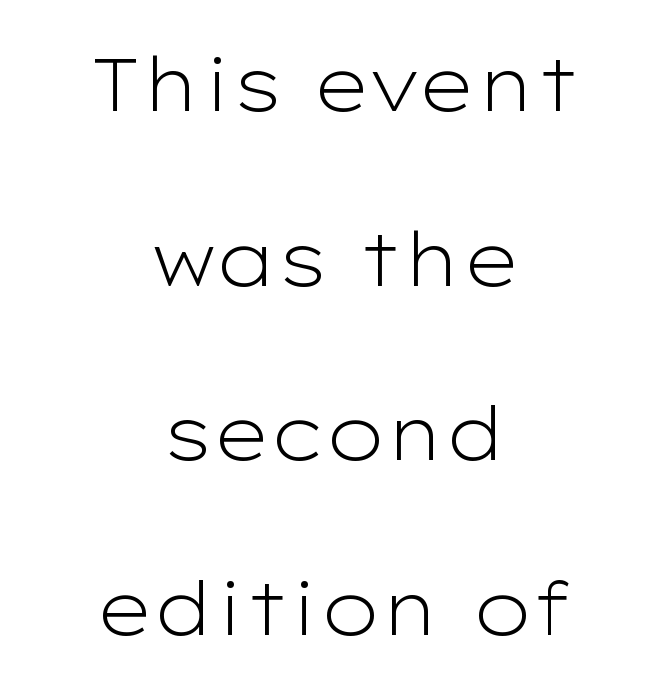
The image shows 74 px light, wide sans-serif type, upright; set centered, loose line spacing (2.36x), normal letter spacing, not underlined; low stroke contrast and a medium x-height.
